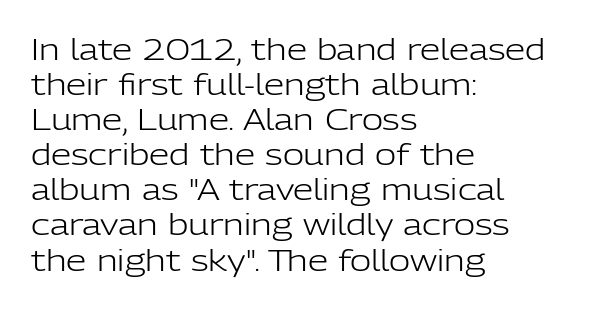
The image shows 29 px light sans-serif type, upright; set left-aligned, line spacing 1.21x, normal letter spacing, not underlined; low stroke contrast and a medium x-height.
